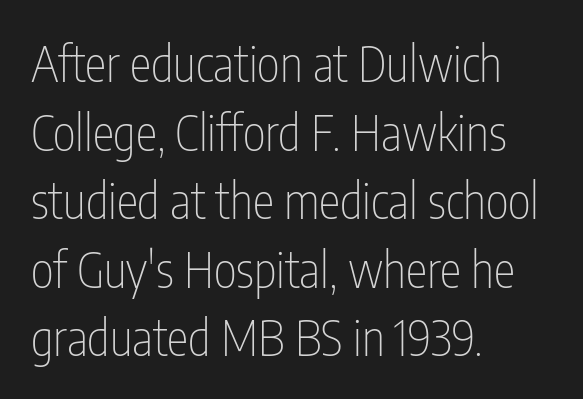
Q: Is the text bold? A: No.
Q: Is the text italic (slanted)? A: No, it is upright.
Q: Is the typeface a serif or a sans-serif typeface? A: Sans-serif.
Q: Is the text underlined? A: No.
Q: How is the paragraph aligned? A: Left-aligned.
Q: Is the spacing between letters normal or unusually wide? A: Normal.
Q: Is the spacing between lines tight, normal or loose? A: Normal.
Q: Width (condensed, normal, or wide)? A: Condensed.
Q: Stroke contrast? A: Low.
Q: x-height? A: Medium.
Q: Monospaced? A: No.
